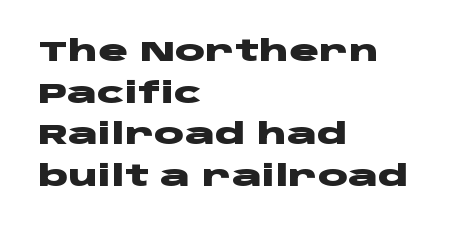
{"serif": "no", "italic": "no", "bold": "yes", "weight": "heavy", "width": "wide", "stroke_contrast": "low", "x_height": "large", "monospaced": "no", "underline": "no", "align": "left", "line_spacing": "normal", "line_spacing_ratio": 1.49, "letter_spacing": "normal", "letter_spacing_em": 0.0, "glyph_px": 28}
